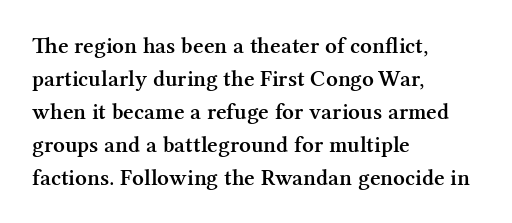
Q: Is the text bold? A: Semi-bold.
Q: Is the text italic (slanted)? A: No, it is upright.
Q: Is the text underlined? A: No.
Q: How is the paragraph aligned? A: Left-aligned.
Q: Is the spacing between letters normal or unusually wide? A: Normal.
Q: Is the spacing between lines tight, normal or loose? A: Normal.
